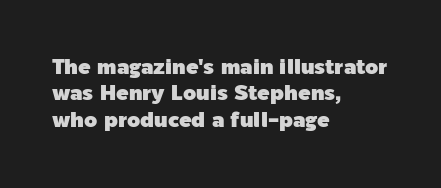
{"italic": "no", "underline": "no", "align": "left", "line_spacing": "normal", "line_spacing_ratio": 1.26, "letter_spacing": "normal", "letter_spacing_em": 0.0, "glyph_px": 21}
